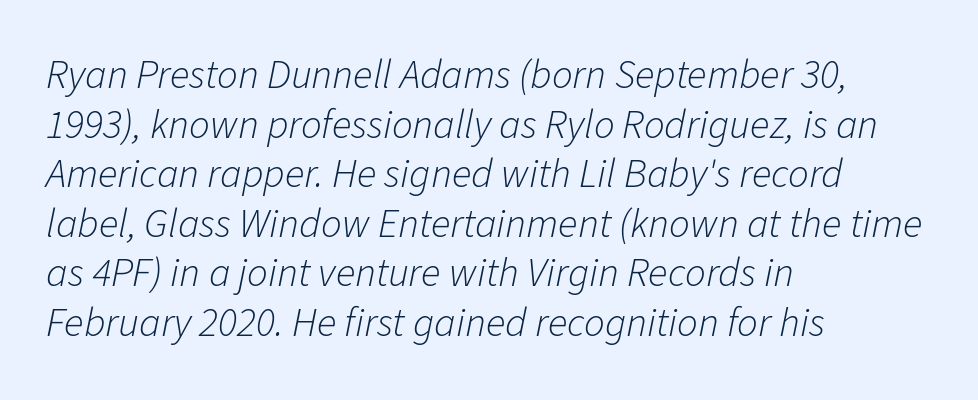
The face used here is proportionally spaced, like ordinary book or web type. There's an unmistakable incline to the writing here. Check under the words: just untouched page. A typesetter would call this zero additional tracking.
